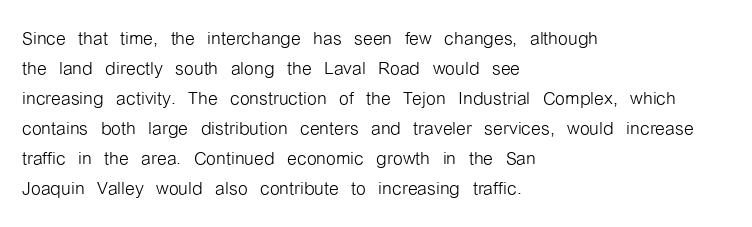
Stem width sits at or under what a default text font uses. Rendered with straight, roman letterforms. In CSS terms this would be text-align: left. Is the letter spacing exaggerated? No — it looks like the ordinary default.
